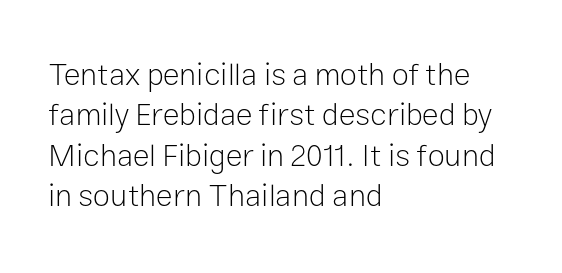
Here the designer chose a conventional face with non-uniform glyph widths. Notice how the stems are strictly vertical — no italics here. Heaviness? Minimal to ordinary, like unemphasized prose. Typeset ragged right — the left edge is the straight one. Note: no serifs on the glyphs.
